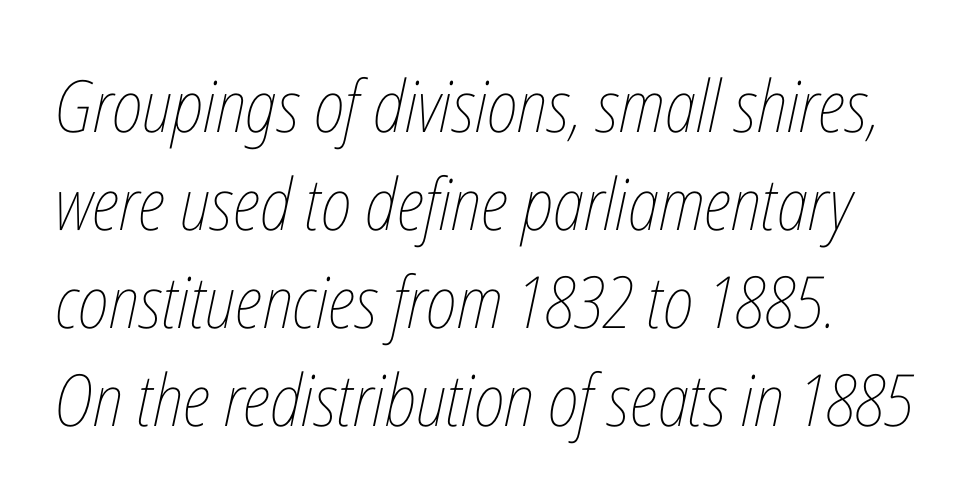
Q: Is the text bold? A: No.
Q: Is the text italic (slanted)? A: Yes, it leans right by about 12 degrees.
Q: Is the text underlined? A: No.
Q: Is the spacing between letters normal or unusually wide? A: Normal.
Q: Is the spacing between lines tight, normal or loose? A: Normal.
Q: Width (condensed, normal, or wide)? A: Condensed.
Q: Stroke contrast? A: Low.
Q: x-height? A: Medium.
Q: Monospaced? A: No.
